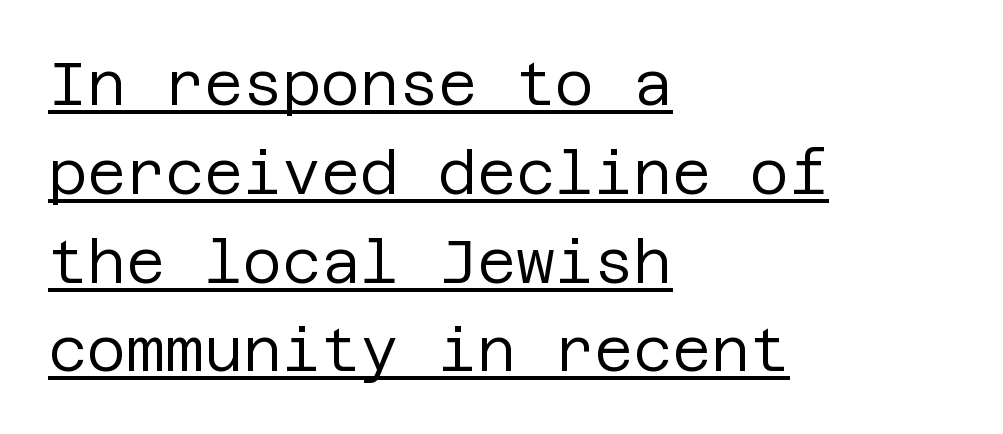
The image shows 60 px regular-weight sans-serif type, upright; set left-aligned, normal line spacing (1.48x), normal letter spacing, underlined; low stroke contrast and a large x-height.
